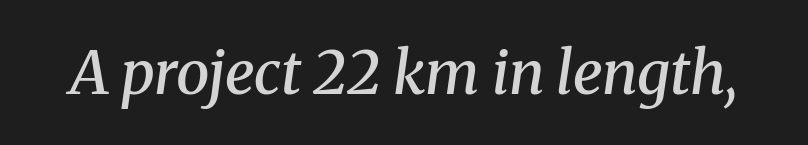
Q: Is the text bold? A: Semi-bold.
Q: Is the text italic (slanted)? A: Yes, it leans right by about 8 degrees.
Q: Is the typeface a serif or a sans-serif typeface? A: Serif.
Q: Is the text underlined? A: No.
Q: Is the spacing between letters normal or unusually wide? A: Normal.
Q: Width (condensed, normal, or wide)? A: Normal.
Q: Stroke contrast? A: Medium.
Q: x-height? A: Medium.
Q: Monospaced? A: No.
